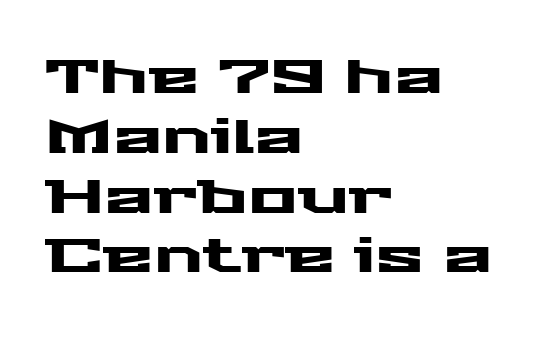
{"serif": "no", "italic": "no", "width": "wide", "stroke_contrast": "medium", "x_height": "medium", "monospaced": "no", "underline": "no", "align": "left", "line_spacing": "normal", "line_spacing_ratio": 1.3, "letter_spacing": "normal", "letter_spacing_em": 0.0, "glyph_px": 46}
